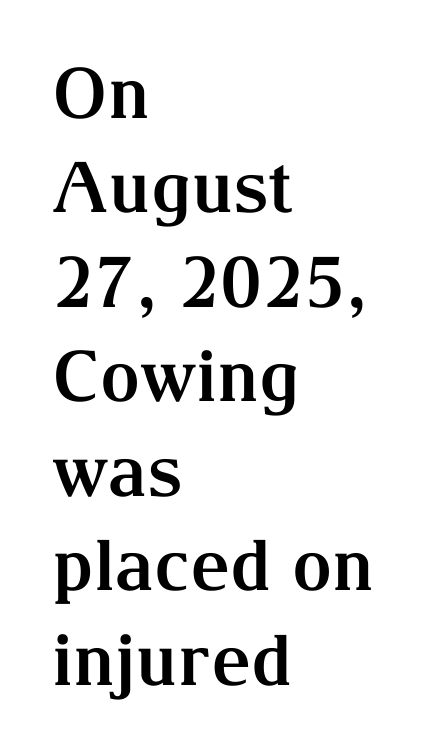
The image shows 70 px bold serif type, upright; set left-aligned, normal line spacing (1.35x), normal letter spacing, not underlined; medium stroke contrast and a medium x-height.
